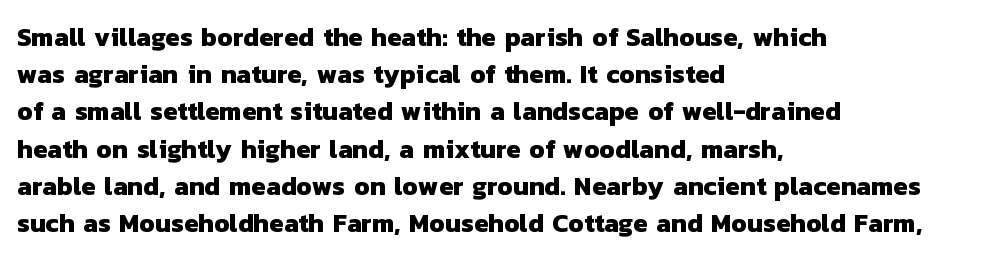
Q: Is the text bold? A: Yes.
Q: Is the text underlined? A: No.
Q: How is the paragraph aligned? A: Left-aligned.
Q: Is the spacing between letters normal or unusually wide? A: Normal.
Q: Is the spacing between lines tight, normal or loose? A: Normal.
